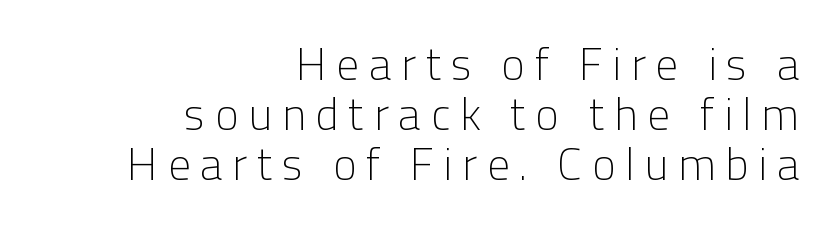
Q: Is the text bold? A: No.
Q: Is the text italic (slanted)? A: No, it is upright.
Q: Is the typeface a serif or a sans-serif typeface? A: Sans-serif.
Q: Is the text underlined? A: No.
Q: How is the paragraph aligned? A: Right-aligned.
Q: Is the spacing between letters normal or unusually wide? A: Unusually wide.
Q: Is the spacing between lines tight, normal or loose? A: Tight.
Q: Width (condensed, normal, or wide)? A: Normal.
Q: Stroke contrast? A: Low.
Q: x-height? A: Medium.
Q: Monospaced? A: No.
